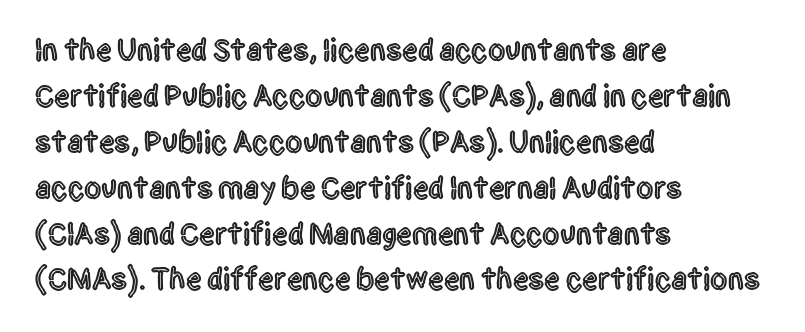
{"serif": "no", "italic": "no", "width": "condensed", "x_height": "large", "monospaced": "no", "underline": "no", "align": "left", "line_spacing": "normal", "line_spacing_ratio": 1.48, "letter_spacing": "normal", "letter_spacing_em": 0.0, "glyph_px": 31}
